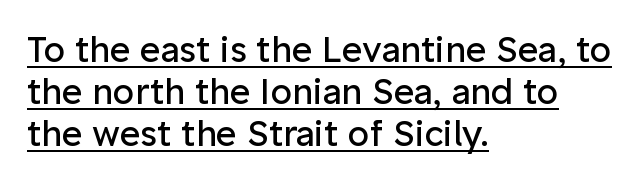
Q: Is the text bold? A: No.
Q: Is the text italic (slanted)? A: No, it is upright.
Q: Is the typeface a serif or a sans-serif typeface? A: Sans-serif.
Q: Is the text underlined? A: Yes.
Q: How is the paragraph aligned? A: Left-aligned.
Q: Is the spacing between letters normal or unusually wide? A: Normal.
Q: Width (condensed, normal, or wide)? A: Normal.
Q: Stroke contrast? A: Low.
Q: x-height? A: Medium.
Q: Monospaced? A: No.
